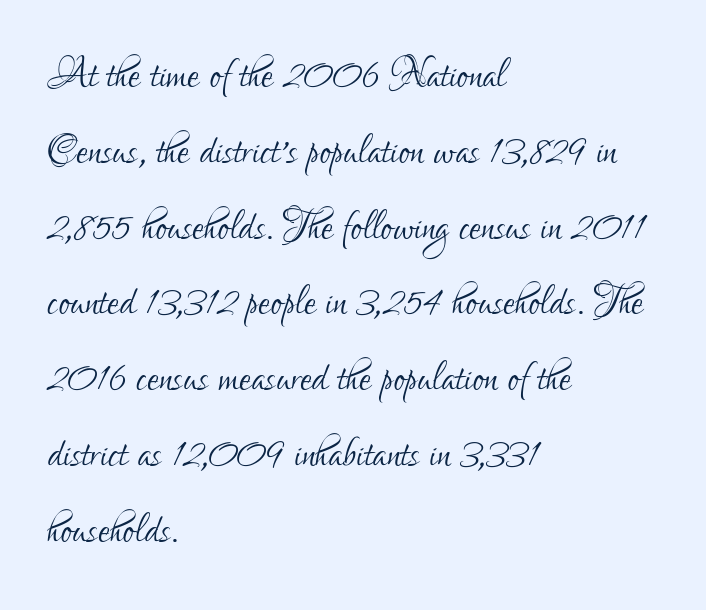
{"serif": "no", "bold": "no", "weight": "light", "width": "condensed", "stroke_contrast": "low", "x_height": "small", "monospaced": "no", "underline": "no", "align": "left", "line_spacing": "normal", "line_spacing_ratio": 1.43, "letter_spacing": "normal", "letter_spacing_em": 0.0, "glyph_px": 53}
